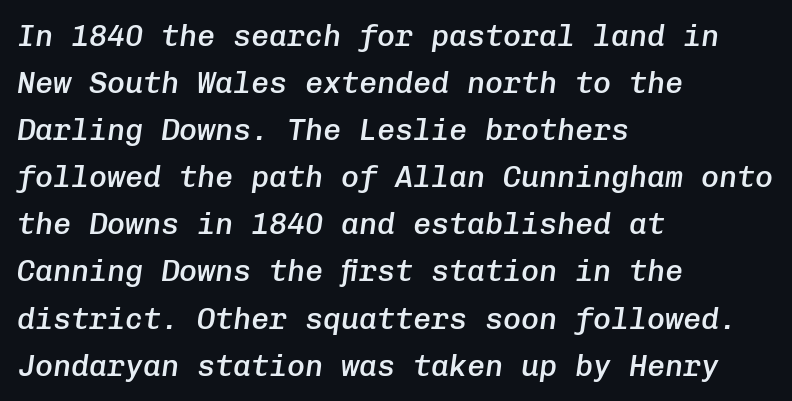
Q: Is the text bold? A: Semi-bold.
Q: Is the text italic (slanted)? A: Yes, it leans right by about 8 degrees.
Q: Is the text underlined? A: No.
Q: How is the paragraph aligned? A: Left-aligned.
Q: Is the spacing between letters normal or unusually wide? A: Normal.
Q: Is the spacing between lines tight, normal or loose? A: Normal.
Q: Width (condensed, normal, or wide)? A: Normal.
Q: Stroke contrast? A: Low.
Q: x-height? A: Medium.
Q: Monospaced? A: Yes.
